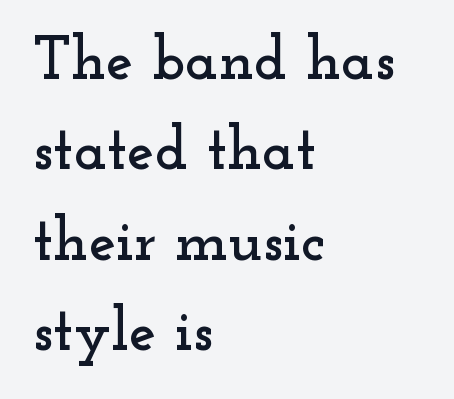
Q: Is the text italic (slanted)? A: No, it is upright.
Q: Is the typeface a serif or a sans-serif typeface? A: Serif.
Q: Is the text underlined? A: No.
Q: How is the paragraph aligned? A: Left-aligned.
Q: Is the spacing between letters normal or unusually wide? A: Normal.
Q: Is the spacing between lines tight, normal or loose? A: Normal.
Q: Width (condensed, normal, or wide)? A: Wide.
Q: Stroke contrast? A: Low.
Q: x-height? A: Small.
Q: Monospaced? A: No.
